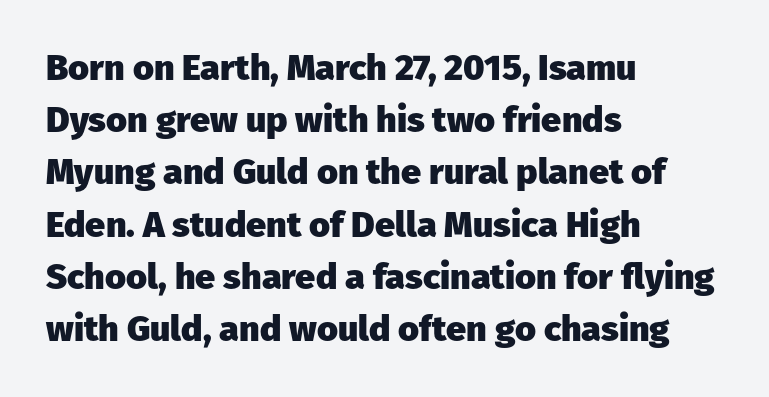
Q: Is the text bold? A: Yes.
Q: Is the text italic (slanted)? A: No, it is upright.
Q: Is the typeface a serif or a sans-serif typeface? A: Sans-serif.
Q: Is the text underlined? A: No.
Q: How is the paragraph aligned? A: Left-aligned.
Q: Is the spacing between letters normal or unusually wide? A: Normal.
Q: Is the spacing between lines tight, normal or loose? A: Normal.
Q: Width (condensed, normal, or wide)? A: Normal.
Q: Stroke contrast? A: Low.
Q: x-height? A: Medium.
Q: Monospaced? A: No.
